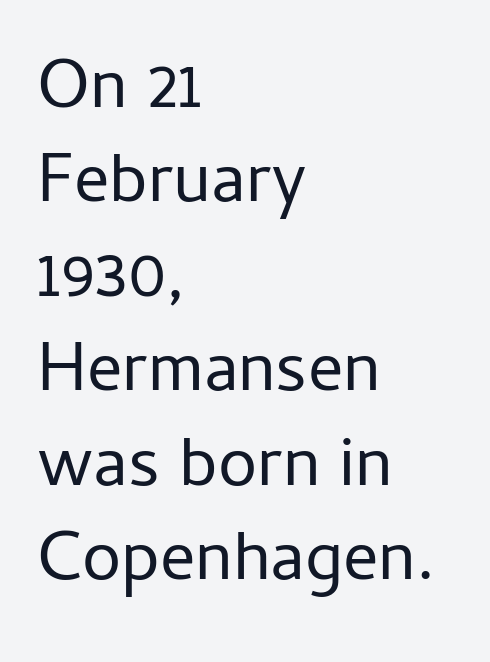
Q: Is the text bold? A: No.
Q: Is the text italic (slanted)? A: No, it is upright.
Q: Is the typeface a serif or a sans-serif typeface? A: Sans-serif.
Q: Is the text underlined? A: No.
Q: How is the paragraph aligned? A: Left-aligned.
Q: Is the spacing between letters normal or unusually wide? A: Normal.
Q: Is the spacing between lines tight, normal or loose? A: Normal.
Q: Width (condensed, normal, or wide)? A: Normal.
Q: Stroke contrast? A: Low.
Q: x-height? A: Medium.
Q: Monospaced? A: No.
